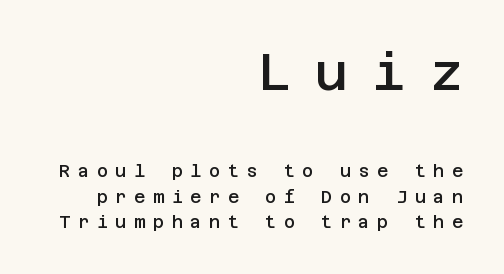
Q: Is the text bold? A: Semi-bold.
Q: Is the text italic (slanted)? A: No, it is upright.
Q: Is the typeface a serif or a sans-serif typeface? A: Sans-serif.
Q: Is the text underlined? A: No.
Q: How is the paragraph aligned? A: Right-aligned.
Q: Is the spacing between letters normal or unusually wide? A: Unusually wide.
Q: Is the spacing between lines tight, normal or loose? A: Normal.
Q: Which block of text is set in a larger size, the first (top) or the second (bottom)? A: The first (top) one.
Q: Width (condensed, normal, or wide)? A: Normal.
Q: Stroke contrast? A: Low.
Q: x-height? A: Large.
